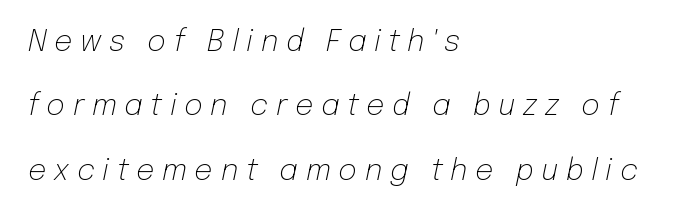
The image shows 29 px light type, italic (leaning right); set left-aligned, loose line spacing (2.22x), unusually wide letter spacing (+0.26 em), not underlined; low stroke contrast and a medium x-height.
